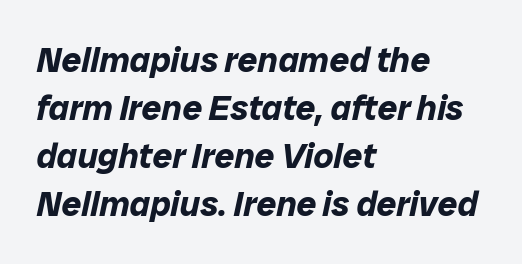
The words here are not underlined. The paragraph shown leans on its left margin. These lines sit exactly where default settings would place them. Quick note: italic.
